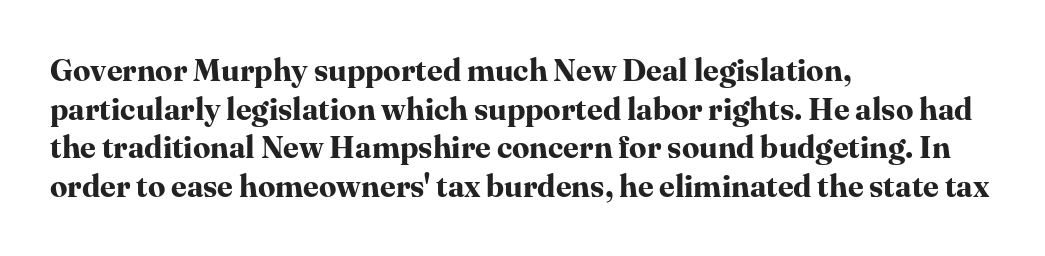
The words here are not underlined. I'd describe the lettering as bold — thick and assertive. This sample is left-justified, so line endings fall wherever the words run out. Do the characters align in a grid? No, the font is proportional. Students, observe: this is what conventionally led text looks like.
